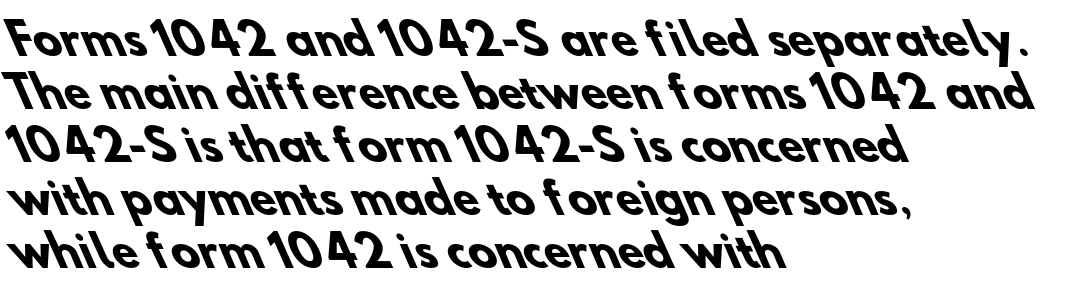
Q: Is the text bold? A: Yes.
Q: Is the typeface a serif or a sans-serif typeface? A: Sans-serif.
Q: Is the text underlined? A: No.
Q: How is the paragraph aligned? A: Left-aligned.
Q: Is the spacing between letters normal or unusually wide? A: Normal.
Q: Is the spacing between lines tight, normal or loose? A: Normal.
Q: Width (condensed, normal, or wide)? A: Normal.
Q: Stroke contrast? A: Low.
Q: x-height? A: Small.
Q: Monospaced? A: No.
